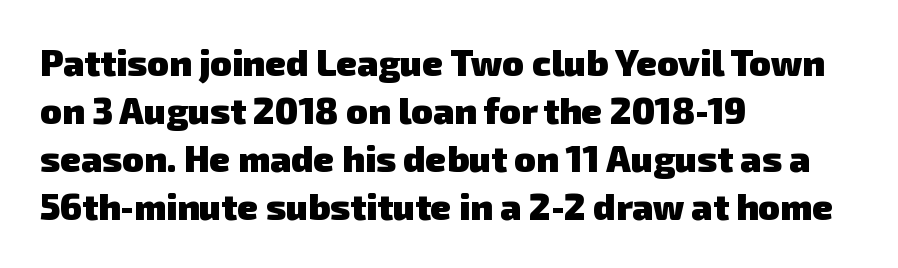
{"serif": "no", "bold": "yes", "weight": "heavy", "width": "normal", "stroke_contrast": "low", "x_height": "medium", "monospaced": "no", "underline": "no", "align": "left", "line_spacing": "normal", "line_spacing_ratio": 1.33, "letter_spacing": "normal", "letter_spacing_em": 0.0, "glyph_px": 36}
